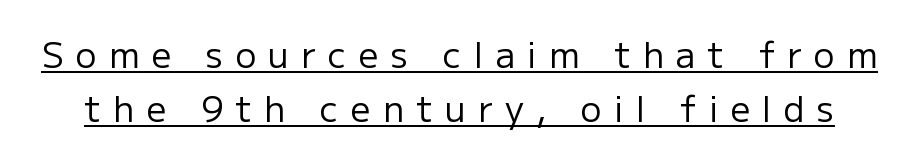
{"serif": "no", "italic": "no", "bold": "no", "weight": "regular", "width": "normal", "stroke_contrast": "low", "x_height": "medium", "monospaced": "no", "underline": "yes", "line_spacing": "normal", "line_spacing_ratio": 1.55, "letter_spacing": "wide", "letter_spacing_em": 0.35, "glyph_px": 35}
